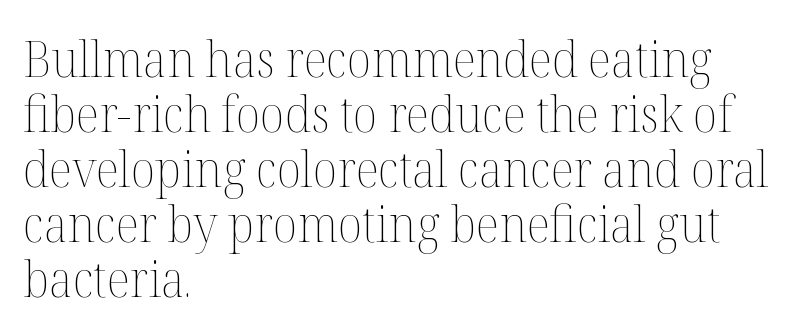
{"italic": "no", "bold": "no", "weight": "thin", "width": "normal", "stroke_contrast": "medium", "x_height": "medium", "monospaced": "no", "underline": "no", "align": "left", "line_spacing": "tight", "line_spacing_ratio": 1.1, "letter_spacing": "normal", "letter_spacing_em": 0.0, "glyph_px": 50}
